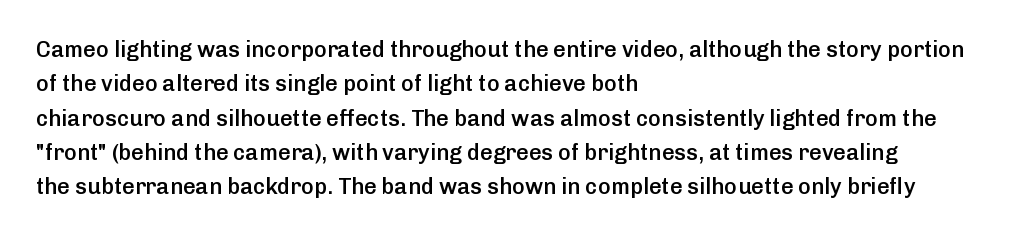
The image shows 22 px text type, upright; set left-aligned, normal line spacing (1.56x), normal letter spacing, not underlined.
